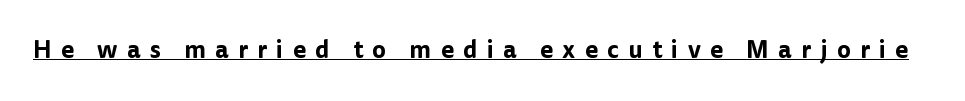
Compared with undecorated copy, this sample adds a rule below the words. Does extra space separate the letters? Yes, quite a lot of it. Posture: upright roman.
